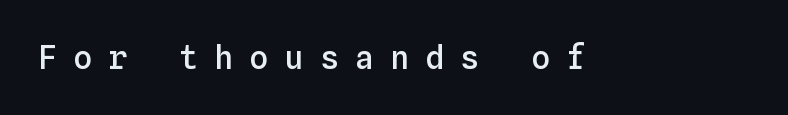
Q: Is the text bold? A: Semi-bold.
Q: Is the text italic (slanted)? A: No, it is upright.
Q: Is the text underlined? A: No.
Q: Is the spacing between letters normal or unusually wide? A: Unusually wide.
Q: Width (condensed, normal, or wide)? A: Normal.
Q: Stroke contrast? A: Low.
Q: x-height? A: Medium.
Q: Monospaced? A: Yes.
